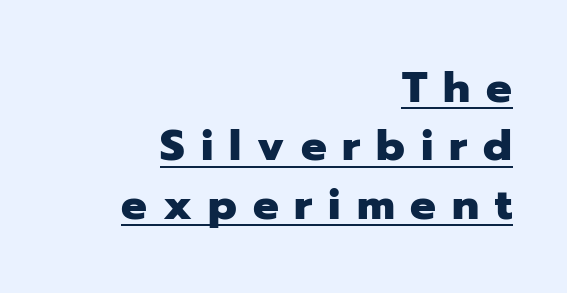
Q: Is the text bold? A: Yes.
Q: Is the text italic (slanted)? A: No, it is upright.
Q: Is the typeface a serif or a sans-serif typeface? A: Sans-serif.
Q: Is the text underlined? A: Yes.
Q: How is the paragraph aligned? A: Right-aligned.
Q: Is the spacing between letters normal or unusually wide? A: Unusually wide.
Q: Is the spacing between lines tight, normal or loose? A: Normal.
Q: Width (condensed, normal, or wide)? A: Normal.
Q: Stroke contrast? A: Low.
Q: x-height? A: Medium.
Q: Monospaced? A: No.
